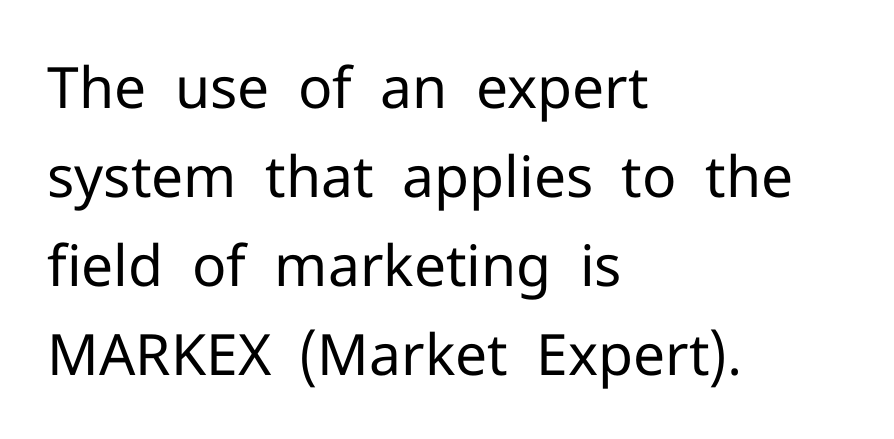
The image shows 57 px regular-weight sans-serif type, upright; set left-aligned, normal line spacing (1.56x), normal letter spacing, not underlined; low stroke contrast and a medium x-height.
